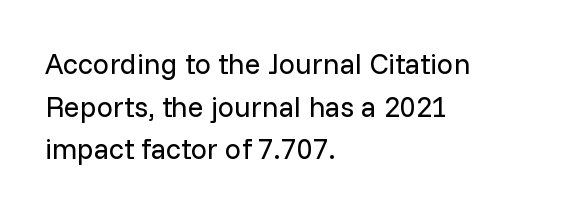
The image shows 29 px regular-weight sans-serif type, upright; set left-aligned, normal line spacing (1.47x), normal letter spacing, not underlined; low stroke contrast and a medium x-height.
